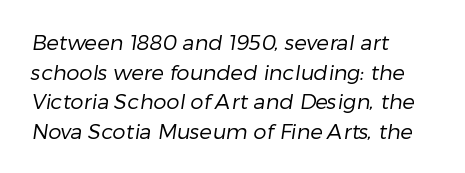
The image shows 21 px text type; set left-aligned, normal line spacing (1.41x), normal letter spacing, not underlined.
